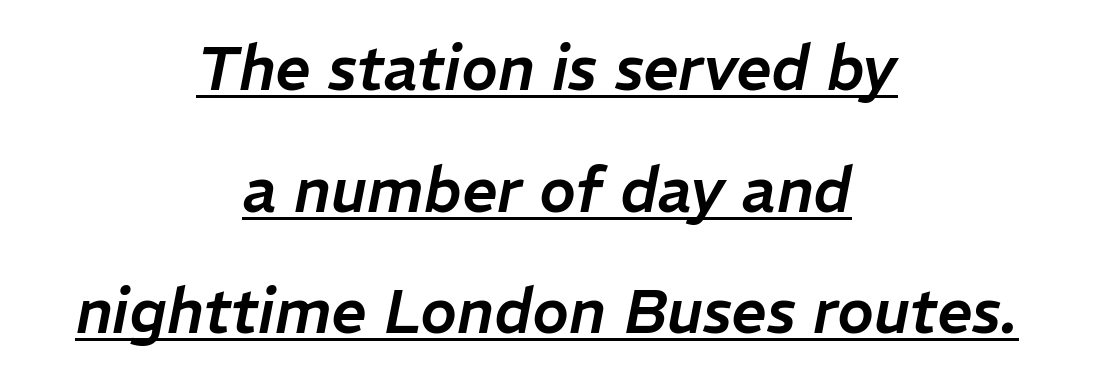
{"italic": "yes", "lean": "right", "slant_degrees": 11, "width": "normal", "stroke_contrast": "low", "x_height": "medium", "monospaced": "no", "underline": "yes", "align": "center", "line_spacing": "loose", "line_spacing_ratio": 1.96, "letter_spacing": "normal", "letter_spacing_em": 0.0, "glyph_px": 62}
